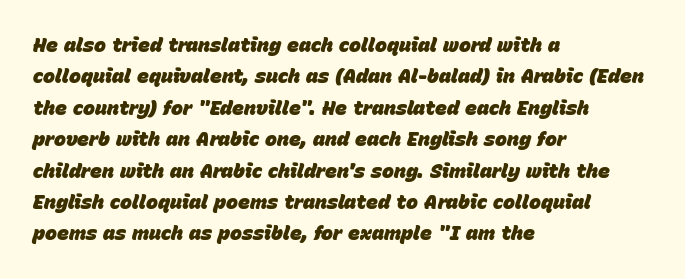
Q: Is the text bold? A: Yes.
Q: Is the text italic (slanted)? A: Yes, it leans right by about 15 degrees.
Q: Is the text underlined? A: No.
Q: How is the paragraph aligned? A: Left-aligned.
Q: Is the spacing between letters normal or unusually wide? A: Normal.
Q: Is the spacing between lines tight, normal or loose? A: Normal.
